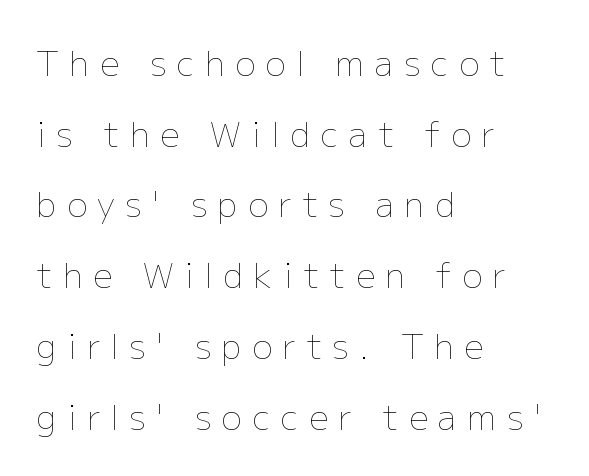
A light-to-regular cut is what we see here. The zone under the glyphs is completely vacant. Typeset ragged right — the left edge is the straight one. Here the designer chose a conventional face with non-uniform glyph widths. Widely set lines give the paragraph a tall, airy silhouette. A typesetter would call this heavily tracked-out type.
